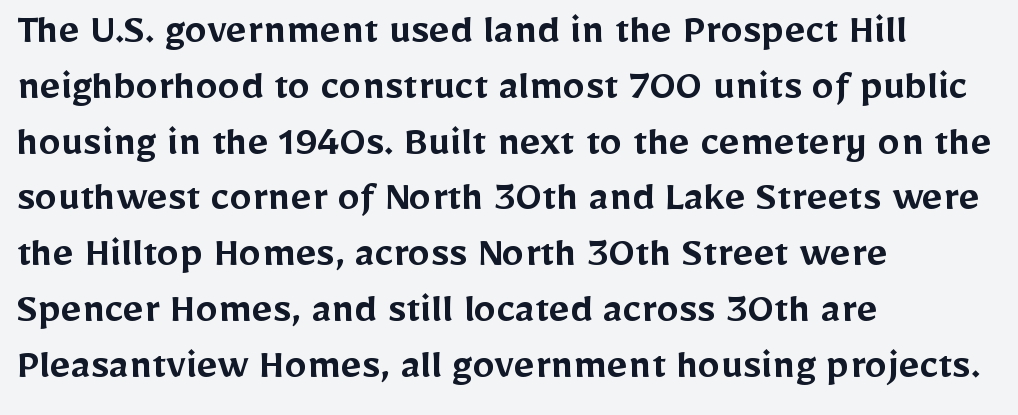
Typesetter's note: demi weight, one step under bold. The compositor pushed each line to the left boundary. The string is rendered with underlining switched off. What stands out about the letter spacing? Nothing — it is the standard amount. Is this a sans? Yes — the strokes have no serifs. The face used here is proportionally spaced, like ordinary book or web type.
